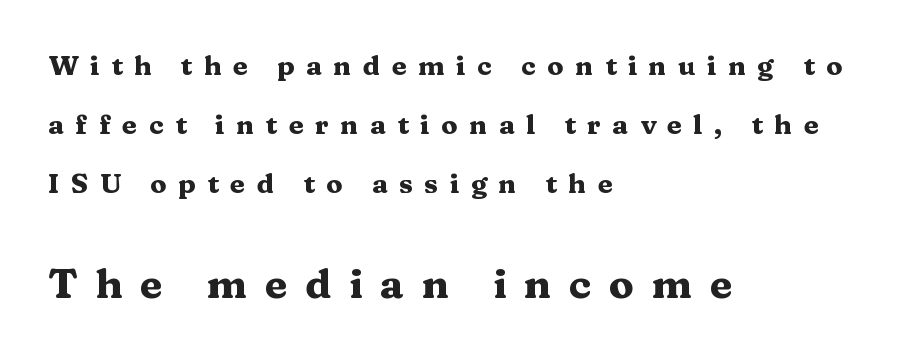
Q: Is the text bold? A: Yes.
Q: Is the text italic (slanted)? A: No, it is upright.
Q: Is the typeface a serif or a sans-serif typeface? A: Serif.
Q: Is the text underlined? A: No.
Q: How is the paragraph aligned? A: Left-aligned.
Q: Is the spacing between letters normal or unusually wide? A: Unusually wide.
Q: Is the spacing between lines tight, normal or loose? A: Loose.
Q: Which block of text is set in a larger size, the first (top) or the second (bottom)? A: The second (bottom) one.
Q: Width (condensed, normal, or wide)? A: Wide.
Q: Stroke contrast? A: Medium.
Q: x-height? A: Medium.
Q: Monospaced? A: No.
